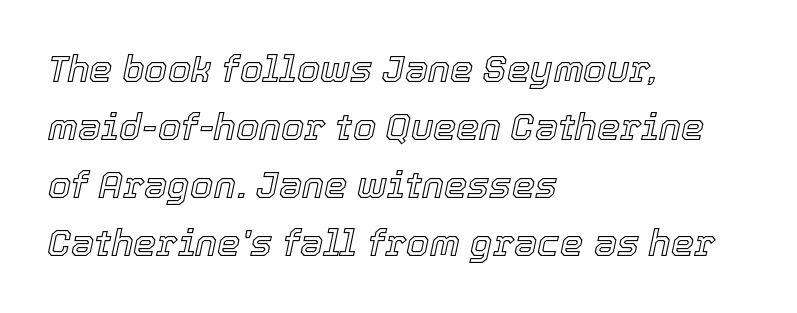
The rendering uses natural spacing where letterforms have individual widths. This rendering features lettering with no underline. This is oblique type, the kind used for emphasis or titles. Short note: letters normally spaced. Visually the block forms a straight wall on the left and a jagged coastline on the right. Is there much room between lines? A standard amount, neither cramped nor airy.
